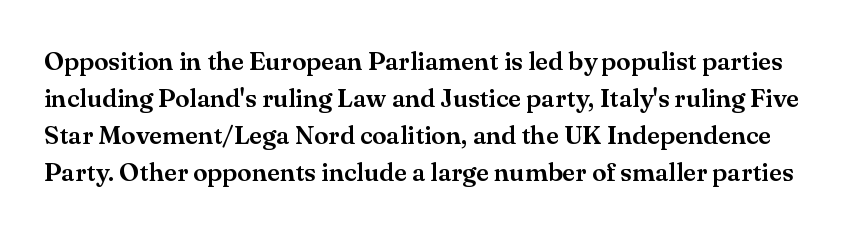
Q: Is the text italic (slanted)? A: No, it is upright.
Q: Is the text underlined? A: No.
Q: Is the spacing between letters normal or unusually wide? A: Normal.
Q: Is the spacing between lines tight, normal or loose? A: Normal.
